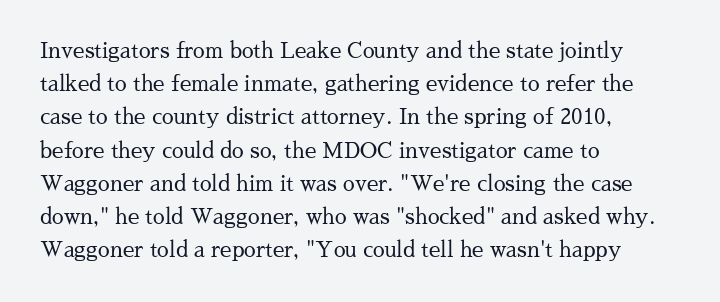
Q: Is the text bold? A: No.
Q: Is the text italic (slanted)? A: No, it is upright.
Q: Is the text underlined? A: No.
Q: How is the paragraph aligned? A: Left-aligned.
Q: Is the spacing between letters normal or unusually wide? A: Normal.
Q: Is the spacing between lines tight, normal or loose? A: Normal.
